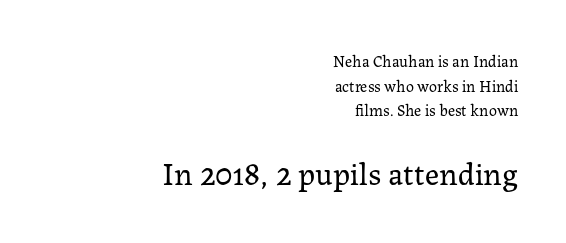
Inter-character spacing is left at the font's built-in metrics. Look at the glyph heights: the lower group is clearly the bigger setting. The passage shown is not underscored anywhere. Rows of type keep a routine distance in the vertical direction. Caption: face not bold, strokes unweighted. Is there any slant? The stems are plumb.
